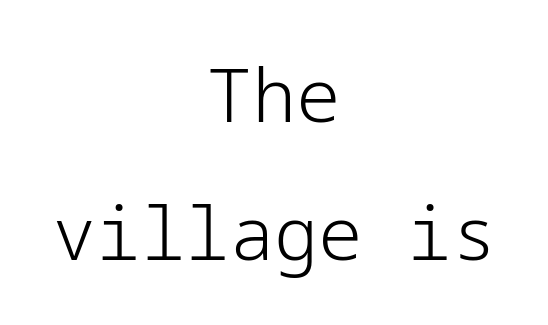
{"serif": "no", "italic": "no", "bold": "no", "weight": "light", "width": "normal", "stroke_contrast": "low", "x_height": "medium", "underline": "no", "align": "center", "line_spacing_ratio": 1.87, "letter_spacing": "normal", "letter_spacing_em": 0.0, "glyph_px": 74}
